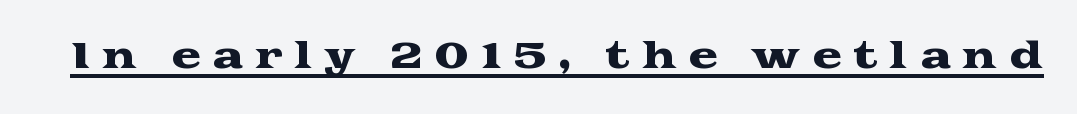
Looks like regular typesetting: each glyph gets only the width it needs. Underlined type. Words appear elongated and porous because spacing is wide. The type sits square on the baseline with zero lean.
